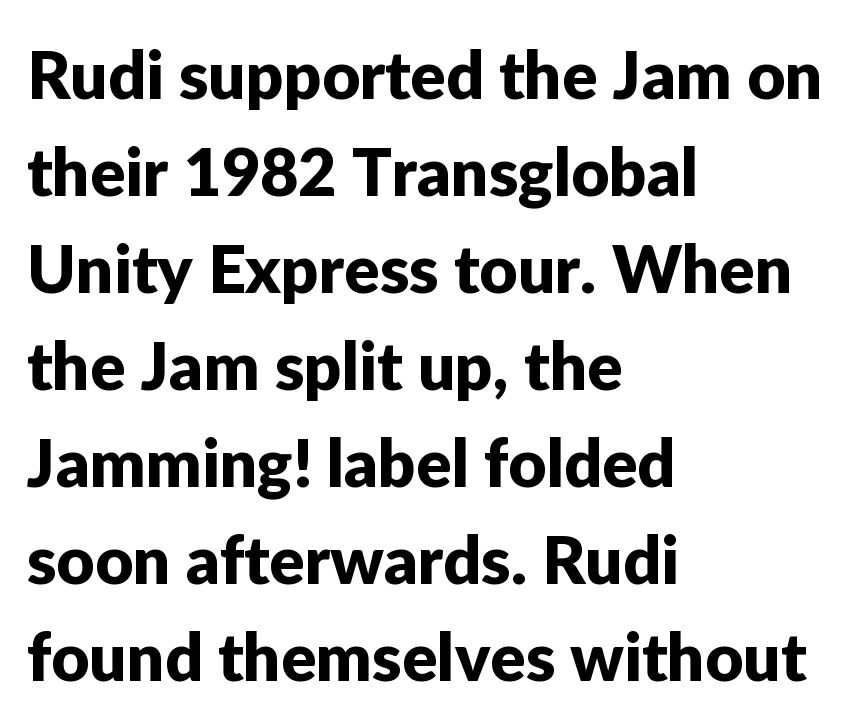
The horizontal fit of the characters is conventional and even. Horizontal bands of white between lines are of average thickness. Compared with a centered layout, this one pins lines to the left instead. I'd call this a sans setting — the letters go barefoot. Proportional: the letters do not fall into vertical columns. The letters stand straight up with perfectly vertical stems.
